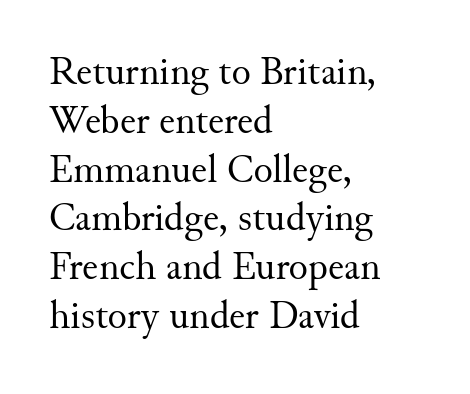
The image shows 40 px regular-weight serif type, upright; set left-aligned, line spacing 1.22x, normal letter spacing, not underlined; medium stroke contrast and a small x-height.
